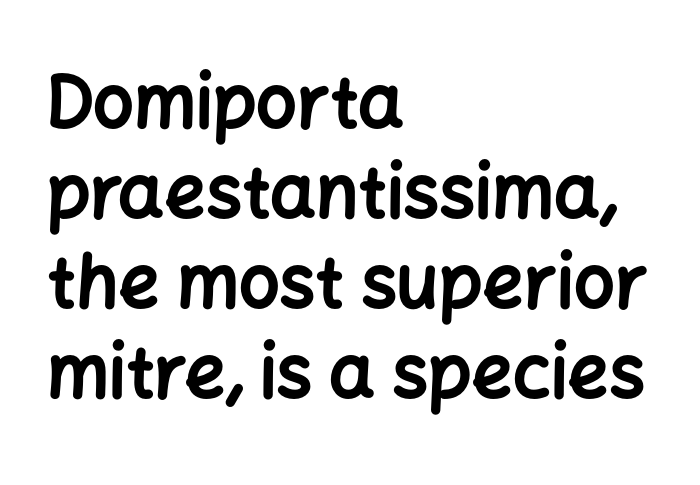
A classic flush-left, rag-right setting is used for this passage. Typesetter's note: full bold, strokes at maximum text heaviness. This rendering employs a face without finishing strokes, i.e., a sans-serif. The type is set solid horizontally, with unmodified tracking.
